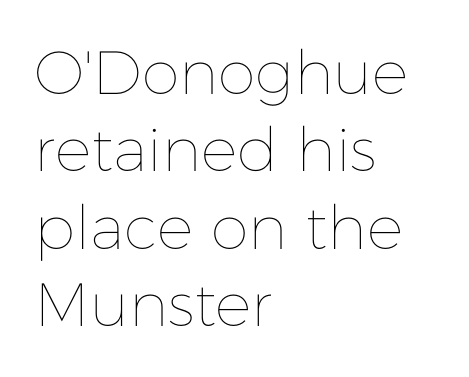
Q: Is the text bold? A: No.
Q: Is the text italic (slanted)? A: No, it is upright.
Q: Is the text underlined? A: No.
Q: How is the paragraph aligned? A: Left-aligned.
Q: Is the spacing between letters normal or unusually wide? A: Normal.
Q: Is the spacing between lines tight, normal or loose? A: Normal.
Q: Width (condensed, normal, or wide)? A: Normal.
Q: Stroke contrast? A: Low.
Q: x-height? A: Medium.
Q: Monospaced? A: No.
